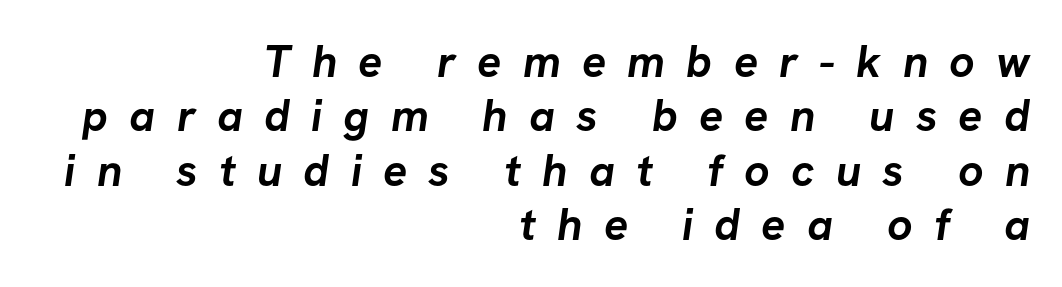
Just letters on the line, the space beneath them empty. Short note: letters widely spaced. The typesetter chose a ragged-left arrangement here. The characters display no serif detailing; their extremities are plain.
